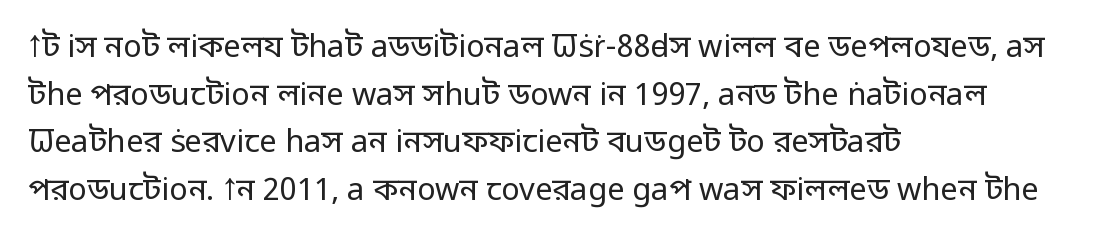
Q: Is the text bold? A: No.
Q: Is the text italic (slanted)? A: No, it is upright.
Q: Is the typeface a serif or a sans-serif typeface? A: Sans-serif.
Q: Is the text underlined? A: No.
Q: How is the paragraph aligned? A: Left-aligned.
Q: Is the spacing between letters normal or unusually wide? A: Normal.
Q: Is the spacing between lines tight, normal or loose? A: Normal.
Q: Width (condensed, normal, or wide)? A: Normal.
Q: Stroke contrast? A: Low.
Q: x-height? A: Medium.
Q: Monospaced? A: No.
